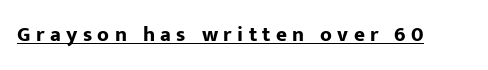
{"italic": "no", "bold": "yes", "underline": "yes", "letter_spacing": "wide", "letter_spacing_em": 0.26, "glyph_px": 21}
